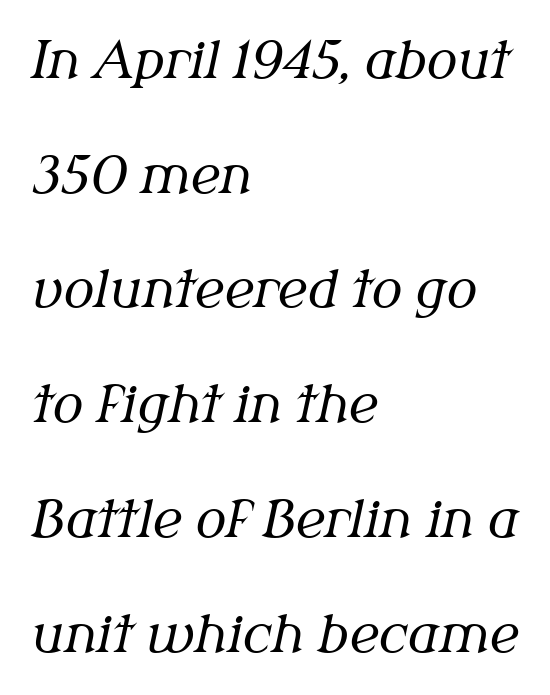
The image shows 51 px regular-weight serif type, italic (leaning right); set left-aligned, loose line spacing (2.25x), normal letter spacing, not underlined; medium stroke contrast and a medium x-height.
